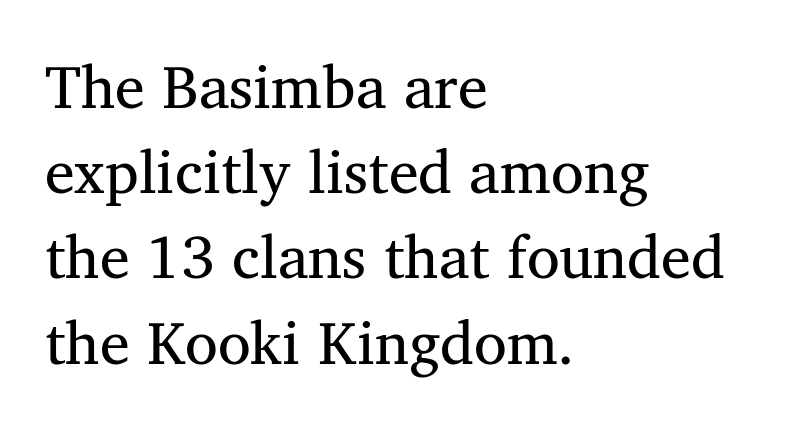
{"serif": "yes", "italic": "no", "bold": "no", "weight": "regular", "width": "normal", "stroke_contrast": "medium", "x_height": "medium", "monospaced": "no", "underline": "no", "align": "left", "line_spacing": "normal", "line_spacing_ratio": 1.42, "letter_spacing": "normal", "letter_spacing_em": 0.0, "glyph_px": 60}
